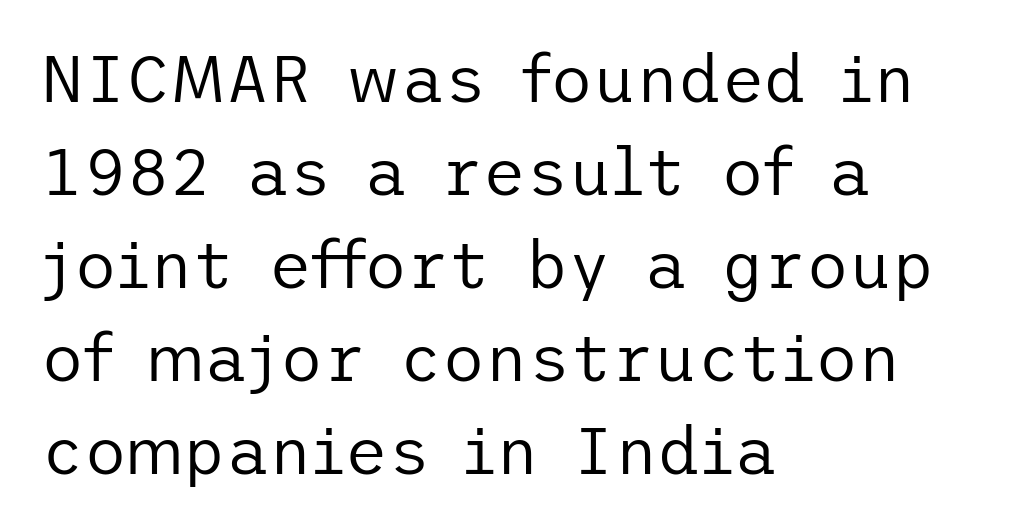
The image shows 66 px regular-weight sans-serif type, upright; set left-aligned, normal line spacing (1.41x), normal letter spacing, not underlined; low stroke contrast and a medium x-height.
